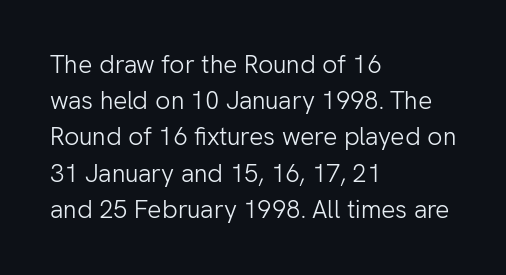
The cut favours lightness, reaching ordinary text weight at its darkest. Left-aligned paragraph, ragged on the right. There is no visible air inserted between adjacent glyphs. Has an underline been added? It has not. Upright lettering throughout. Leading matches the norm, producing a regular column.
